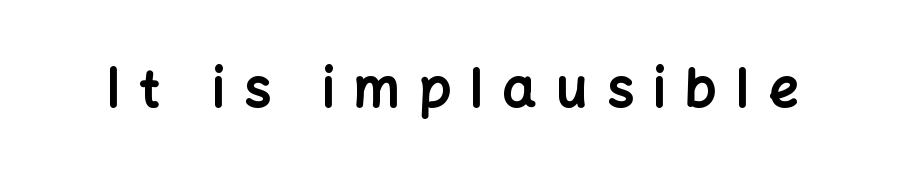
Observe the absence of serifs on each vertical stroke in this sample. The characters look thick and weighty, a clear bold. Each word looks stretched out because of the extra space between its letters. A roman cut, with each character standing at attention.
